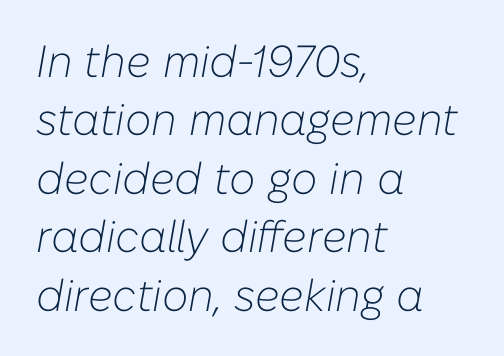
The passage shown is not underscored anywhere. These lines sit exactly where default settings would place them. Note the varied advance widths — an 'i' is clearly narrower than an 'm'. Each stroke keeps to a modest, everyday thickness or less. Observe the lean: these are italic letterforms. Layout note: lines flush left.
